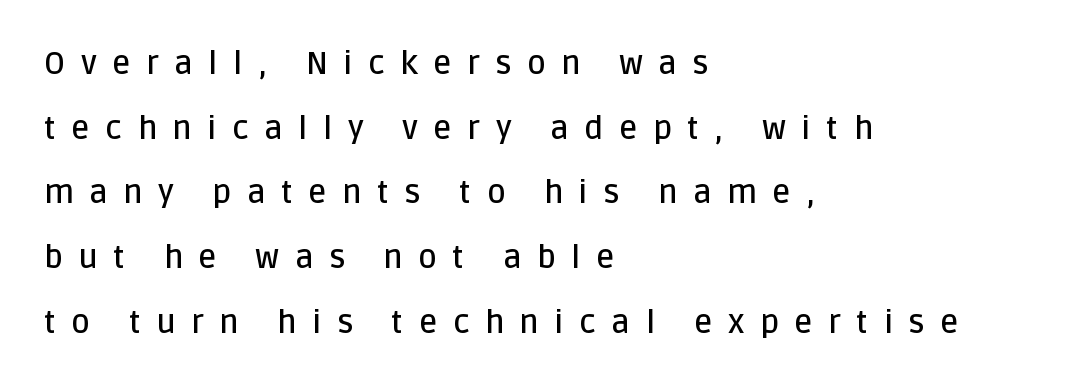
Q: Is the text bold? A: Semi-bold.
Q: Is the text italic (slanted)? A: No, it is upright.
Q: Is the typeface a serif or a sans-serif typeface? A: Sans-serif.
Q: Is the text underlined? A: No.
Q: How is the paragraph aligned? A: Left-aligned.
Q: Is the spacing between letters normal or unusually wide? A: Unusually wide.
Q: Is the spacing between lines tight, normal or loose? A: Loose.
Q: Width (condensed, normal, or wide)? A: Normal.
Q: Stroke contrast? A: Low.
Q: x-height? A: Large.
Q: Monospaced? A: No.
